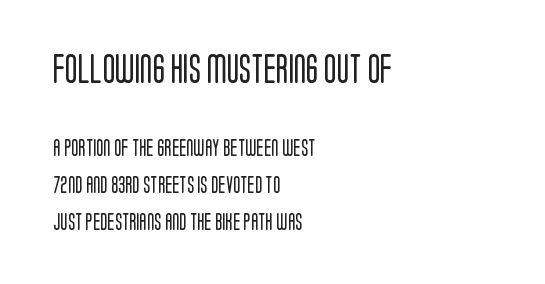
{"serif": "no", "italic": "no", "bold": "no", "weight": "regular", "width": "condensed", "stroke_contrast": "low", "x_height": "large", "monospaced": "no", "underline": "no", "align": "left", "line_spacing": "loose", "line_spacing_ratio": 2.17, "letter_spacing": "normal", "letter_spacing_em": 0.0, "larger_block": "first", "size_ratio": 1.71, "glyph_px": 29}
